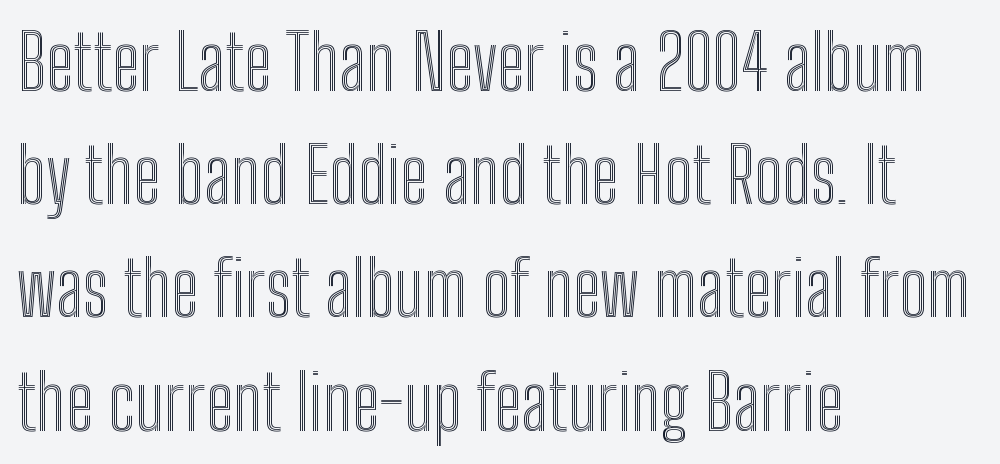
The image shows 75 px condensed type, upright; set left-aligned, normal line spacing (1.51x), normal letter spacing, not underlined; a medium x-height.
